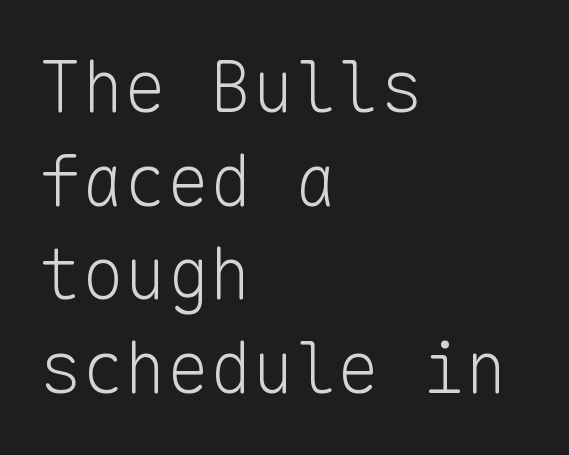
{"serif": "no", "italic": "no", "bold": "no", "weight": "light", "width": "normal", "stroke_contrast": "low", "x_height": "medium", "monospaced": "yes", "underline": "no", "align": "left", "line_spacing": "normal", "line_spacing_ratio": 1.32, "letter_spacing": "normal", "letter_spacing_em": 0.0, "glyph_px": 71}
